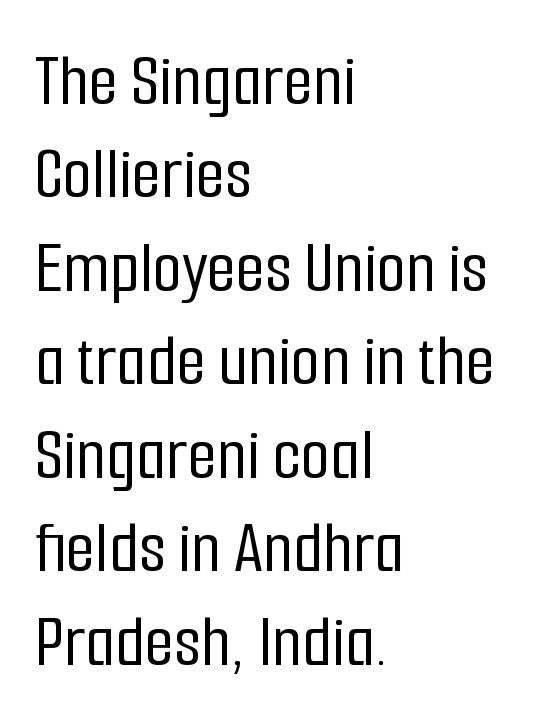
Note: no serifs on the glyphs. This sample has the flowing, uneven cadence of proportional lettering. If you drew a ruler down the left edge, every line would touch it. Beneath every word, the page is bare. The letters stand upright; this is a roman face.
